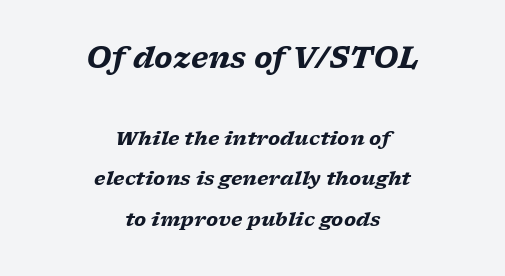
The image shows 29 px heavy, wide serif type, italic (leaning right); set centered, loose line spacing (2.13x), normal letter spacing, not underlined; the first (top) block is 1.53x larger; low stroke contrast and a medium x-height.
